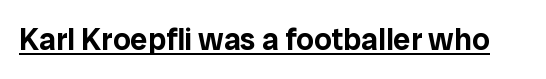
The image shows 31 px sans-serif type, upright; set normal letter spacing, underlined; low stroke contrast and a medium x-height.
